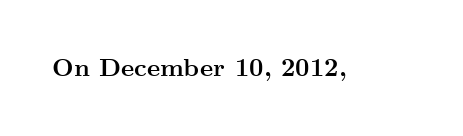
The image shows 25 px bold type, upright; set normal letter spacing, not underlined.
